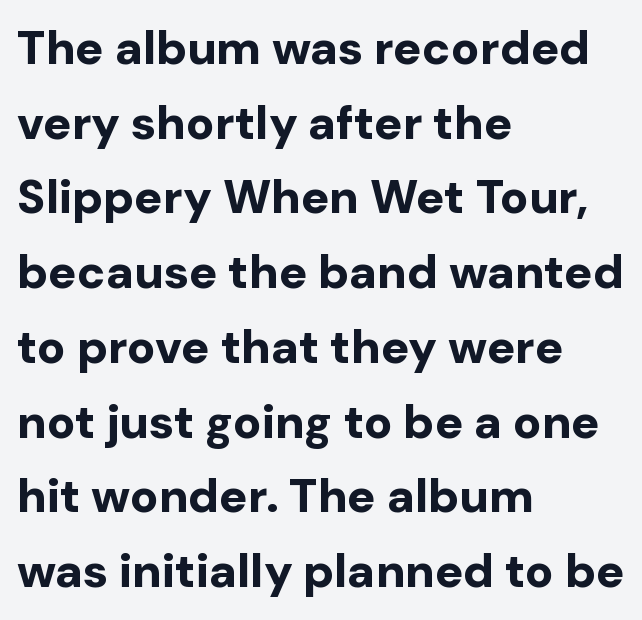
The passage shown is emphatically bold. This sample uses a sans-serif face. Notice how the stems are strictly vertical — no italics here. Line starts are locked; line ends wander. The horizontal fit of the characters is conventional and even. Line spacing here is normal.
